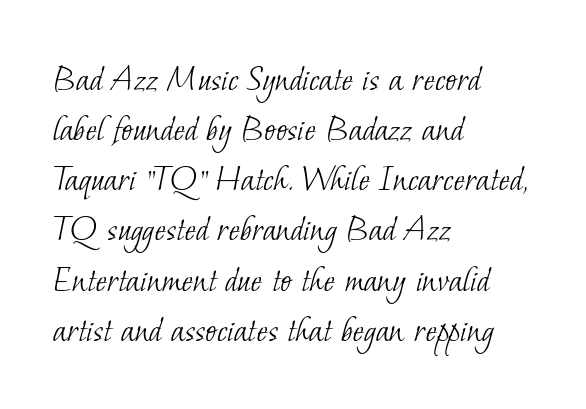
Q: Is the text bold? A: No.
Q: Is the typeface a serif or a sans-serif typeface? A: Serif.
Q: Is the text underlined? A: No.
Q: How is the paragraph aligned? A: Left-aligned.
Q: Is the spacing between letters normal or unusually wide? A: Normal.
Q: Is the spacing between lines tight, normal or loose? A: Normal.
Q: Width (condensed, normal, or wide)? A: Normal.
Q: Stroke contrast? A: Low.
Q: x-height? A: Small.
Q: Monospaced? A: No.
